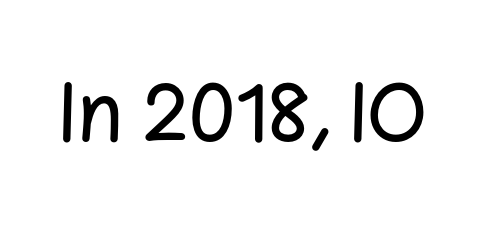
The type family on display is of the sans-serif kind. Short note: letters normally spaced. The rendering uses natural spacing where letterforms have individual widths. Unlike italic type, these characters show no tilt at all. The glyphs are unaccompanied by any horizontal stroke below them.
